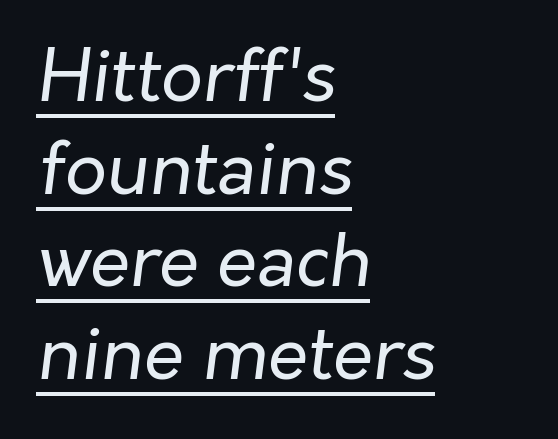
{"italic": "yes", "lean": "right", "slant_degrees": 7, "bold": "no", "weight": "regular", "width": "normal", "stroke_contrast": "low", "x_height": "medium", "monospaced": "no", "underline": "yes", "align": "left", "line_spacing": "normal", "line_spacing_ratio": 1.27, "letter_spacing": "normal", "letter_spacing_em": 0.0, "glyph_px": 73}
